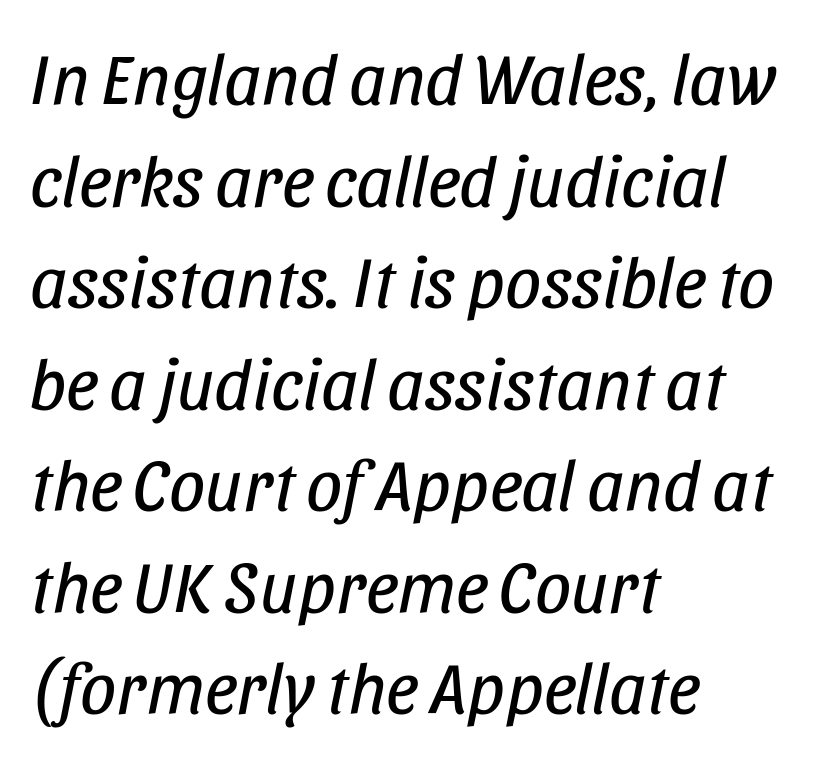
Line starts are locked; line ends wander. Heaviness? Minimal to ordinary, like unemphasized prose. No word sits above an underline. The letters advance in unequal steps, a hallmark of proportional type. Spacing between characters is what you'd get straight out of the box. Looking at the ascenders, they clearly lean.
